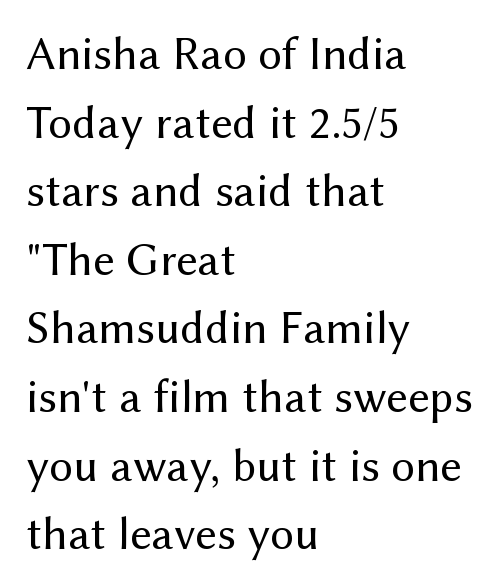
{"serif": "no", "italic": "no", "bold": "no", "weight": "regular", "width": "normal", "stroke_contrast": "medium", "x_height": "medium", "monospaced": "no", "underline": "no", "align": "left", "line_spacing": "normal", "line_spacing_ratio": 1.46, "letter_spacing": "normal", "letter_spacing_em": 0.0, "glyph_px": 47}
